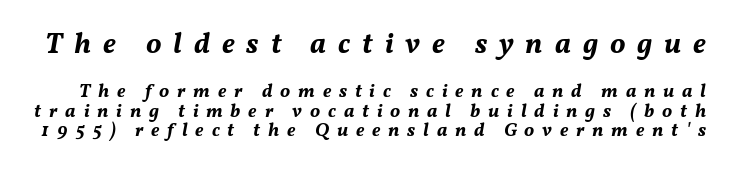
The image shows 29 px bold type, italic (leaning right); set tight line spacing (1.03x), unusually wide letter spacing (+0.41 em), not underlined; the first (top) block is 1.53x larger; medium stroke contrast and a medium x-height.
